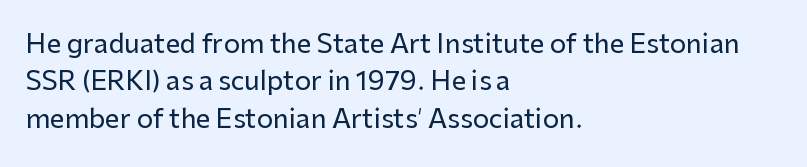
A typesetter would call this zero additional tracking. The string is rendered with underlining switched off. Reading down the block, your eye returns to a fixed left position each line. The lines sit at an ordinary, default distance from one another.
